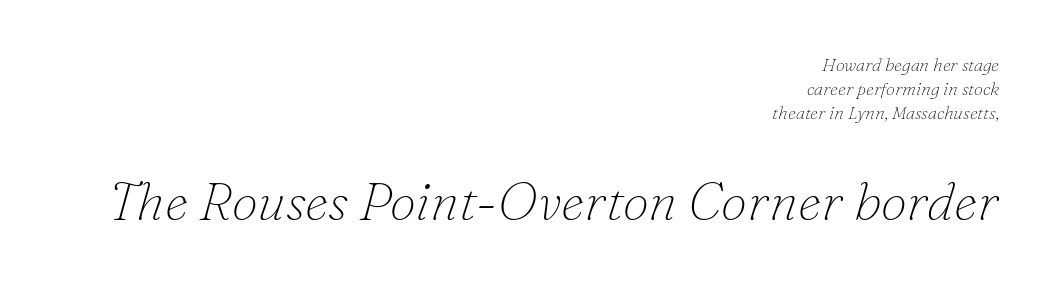
The image shows 53 px thin serif type, italic (leaning right); set right-aligned, normal line spacing (1.34x), normal letter spacing, not underlined; the second (bottom) block is 2.94x larger; low stroke contrast and a small x-height.
